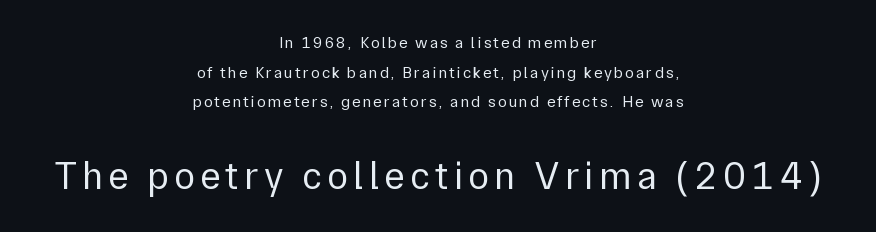
The image shows 39 px regular-weight sans-serif type, upright; set centered, line spacing 1.85x, not underlined; the second (bottom) block is 2.44x larger; low stroke contrast and a medium x-height.
